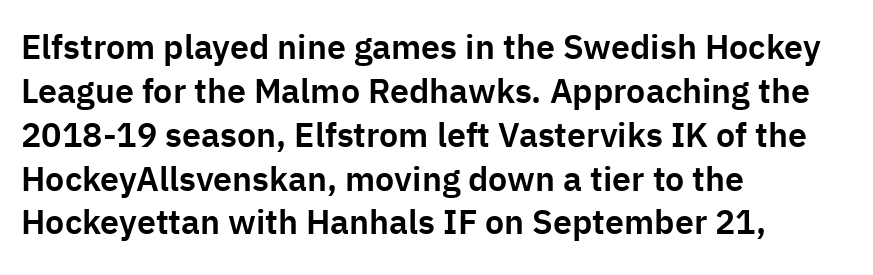
Q: Is the text italic (slanted)? A: No, it is upright.
Q: Is the typeface a serif or a sans-serif typeface? A: Sans-serif.
Q: Is the text underlined? A: No.
Q: How is the paragraph aligned? A: Left-aligned.
Q: Is the spacing between letters normal or unusually wide? A: Normal.
Q: Is the spacing between lines tight, normal or loose? A: Normal.
Q: Width (condensed, normal, or wide)? A: Normal.
Q: Stroke contrast? A: Low.
Q: x-height? A: Medium.
Q: Monospaced? A: No.
